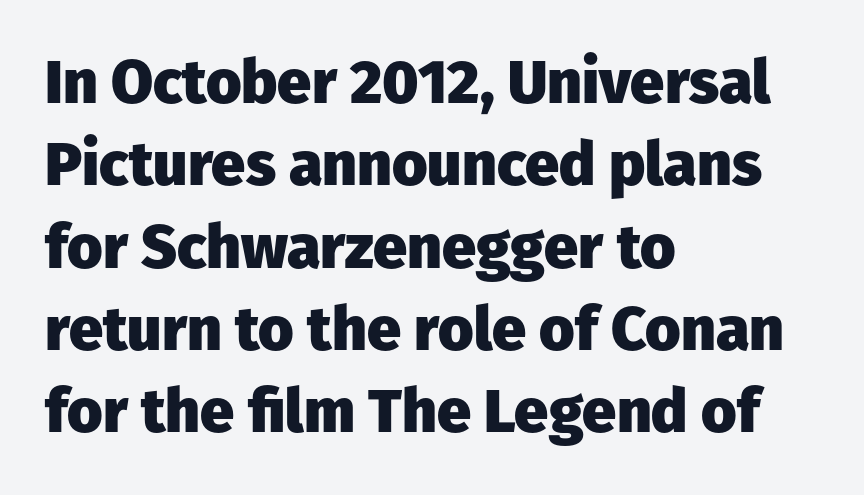
The image shows 61 px heavy sans-serif type, upright; set left-aligned, normal line spacing (1.35x), normal letter spacing, not underlined; low stroke contrast and a medium x-height.
